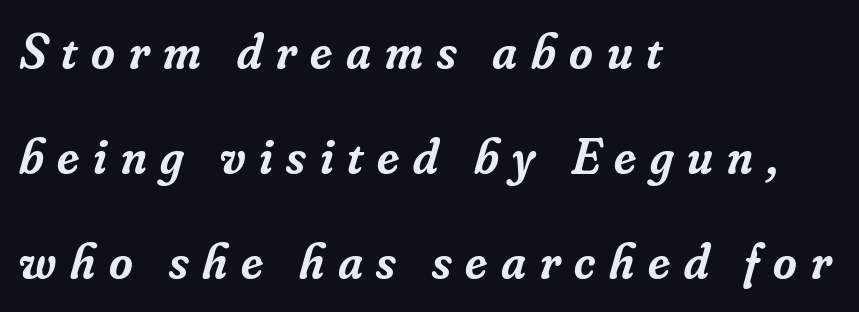
The image shows 51 px semibold serif type, italic (leaning right); set left-aligned, loose line spacing (2.06x), unusually wide letter spacing (+0.27 em), not underlined; low stroke contrast and a small x-height.
